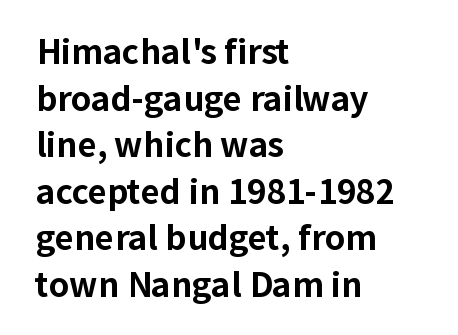
Q: Is the text bold? A: Yes.
Q: Is the text italic (slanted)? A: No, it is upright.
Q: Is the typeface a serif or a sans-serif typeface? A: Sans-serif.
Q: Is the text underlined? A: No.
Q: How is the paragraph aligned? A: Left-aligned.
Q: Is the spacing between letters normal or unusually wide? A: Normal.
Q: Is the spacing between lines tight, normal or loose? A: Normal.
Q: Width (condensed, normal, or wide)? A: Normal.
Q: Stroke contrast? A: Low.
Q: x-height? A: Medium.
Q: Monospaced? A: No.
